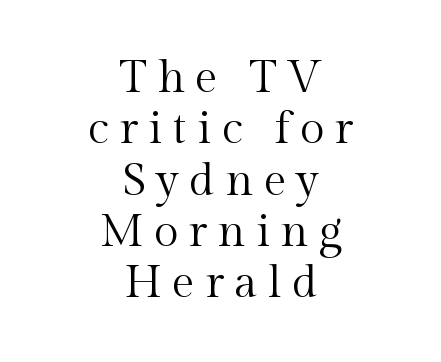
It's the straight-up-and-down kind of type. The zone under the glyphs is completely vacant. Leftover space on each line is divided equally before and after the words. Note the varied advance widths — an 'i' is clearly narrower than an 'm'.
